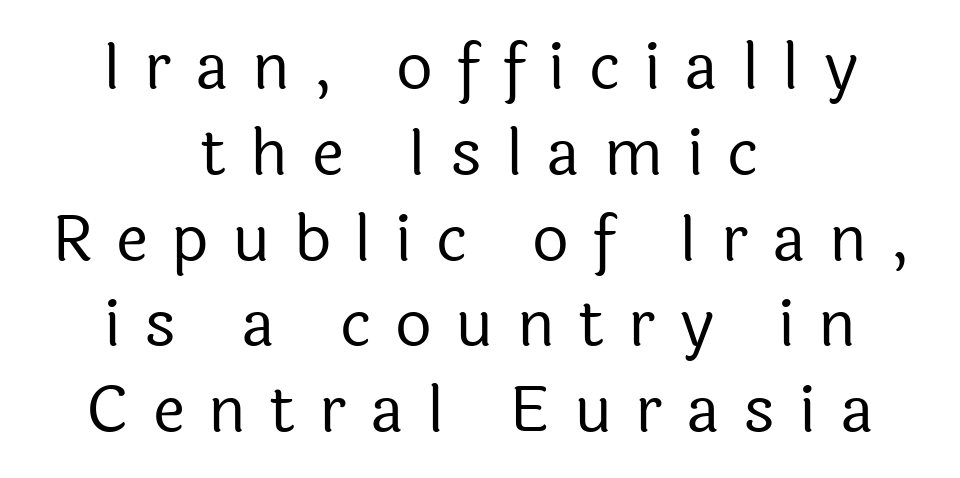
Q: Is the text bold? A: No.
Q: Is the text italic (slanted)? A: No, it is upright.
Q: Is the typeface a serif or a sans-serif typeface? A: Sans-serif.
Q: Is the text underlined? A: No.
Q: How is the paragraph aligned? A: Centered.
Q: Is the spacing between letters normal or unusually wide? A: Unusually wide.
Q: Is the spacing between lines tight, normal or loose? A: Normal.
Q: Width (condensed, normal, or wide)? A: Normal.
Q: x-height? A: Medium.
Q: Monospaced? A: No.
